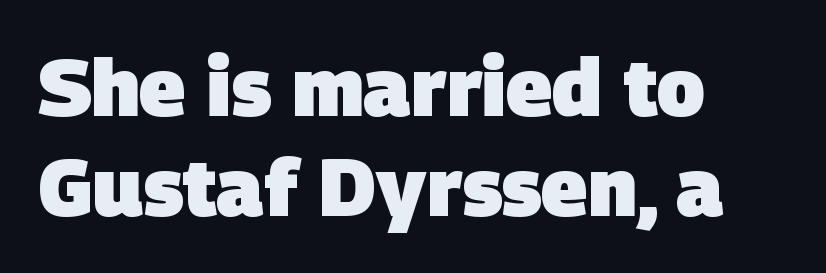
{"serif": "no", "bold": "yes", "weight": "heavy", "width": "normal", "stroke_contrast": "low", "x_height": "large", "monospaced": "no", "underline": "no", "align": "left", "line_spacing": "normal", "line_spacing_ratio": 1.25, "letter_spacing": "normal", "letter_spacing_em": 0.0, "glyph_px": 80}
